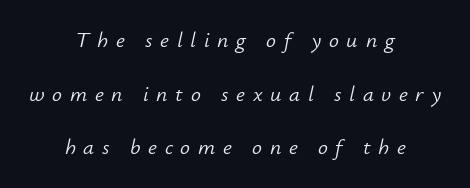
The image shows 22 px text type, italic (leaning right); set centered, loose line spacing (2.44x), unusually wide letter spacing (+0.35 em), not underlined.
